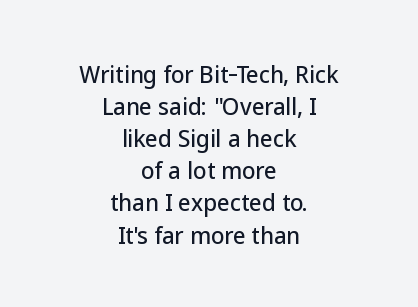
{"italic": "no", "underline": "no", "align": "center", "line_spacing": "normal", "line_spacing_ratio": 1.46, "letter_spacing": "normal", "letter_spacing_em": 0.0, "glyph_px": 22}
